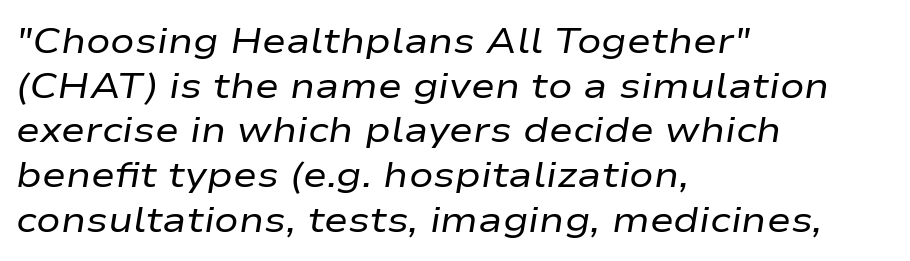
Observe the lean: these are italic letterforms. Clear beneath every line of the passage. You could not count columns in this text — the font is proportionally spaced. This rendering leaves character spacing at its baseline value.
